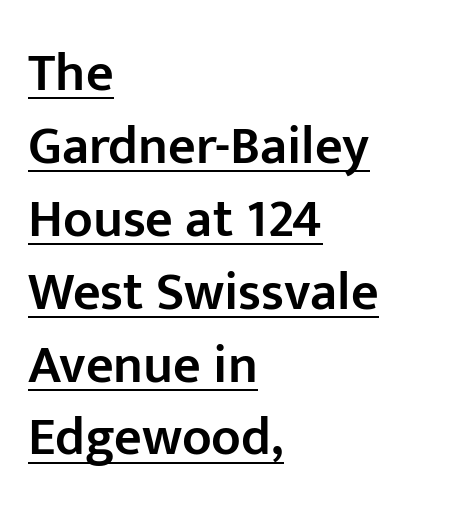
The image shows 54 px semibold sans-serif type, upright; set left-aligned, normal line spacing (1.35x), normal letter spacing, underlined; low stroke contrast and a medium x-height.
